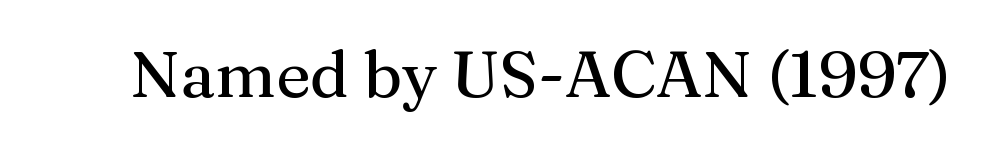
The image shows 65 px serif type, upright; set normal letter spacing, not underlined; medium stroke contrast and a medium x-height.
